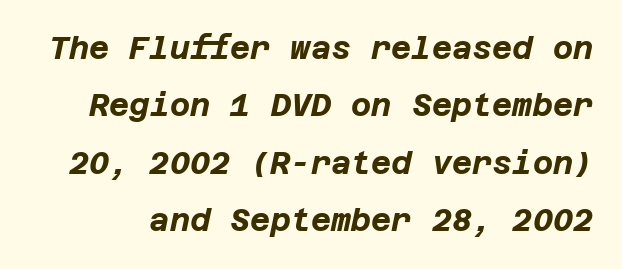
Q: Is the text bold? A: Yes.
Q: Is the text italic (slanted)? A: Yes, it leans right by about 12 degrees.
Q: Is the text underlined? A: No.
Q: Is the spacing between letters normal or unusually wide? A: Normal.
Q: Width (condensed, normal, or wide)? A: Normal.
Q: Stroke contrast? A: Low.
Q: x-height? A: Large.
